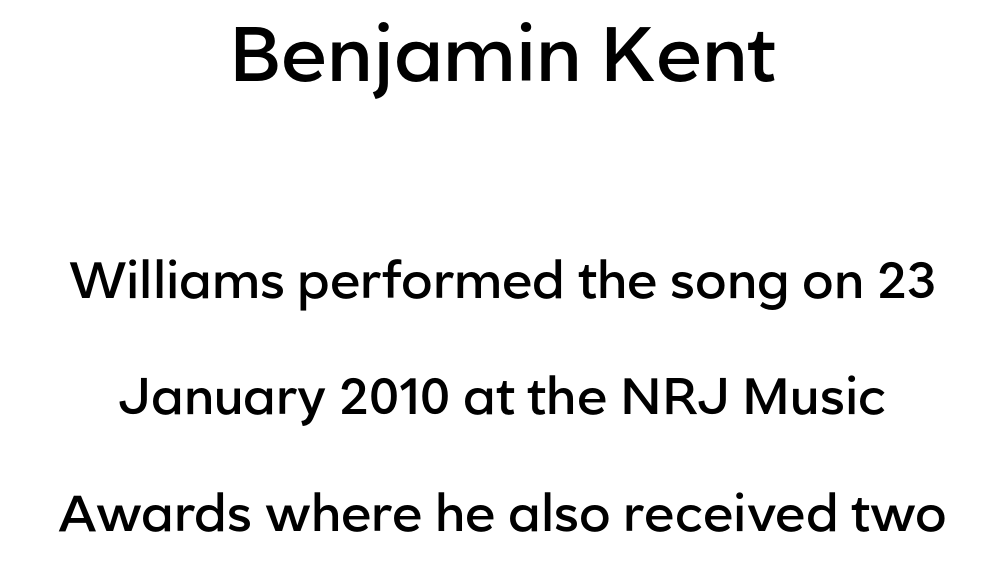
{"serif": "no", "italic": "no", "bold": "semi", "weight": "semibold", "width": "normal", "stroke_contrast": "low", "x_height": "medium", "monospaced": "no", "underline": "no", "align": "center", "line_spacing": "loose", "line_spacing_ratio": 2.28, "letter_spacing": "normal", "letter_spacing_em": 0.0, "larger_block": "first", "size_ratio": 1.51, "glyph_px": 77}
